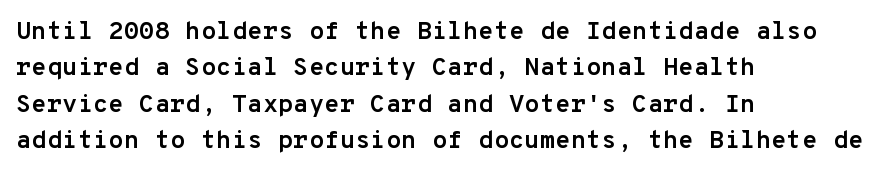
The letters are bold, with thick, heavy strokes. If you measured baseline to baseline, you'd find a middling distance. Posture: straight, roman, zero tilt. No word sits above an underline.
